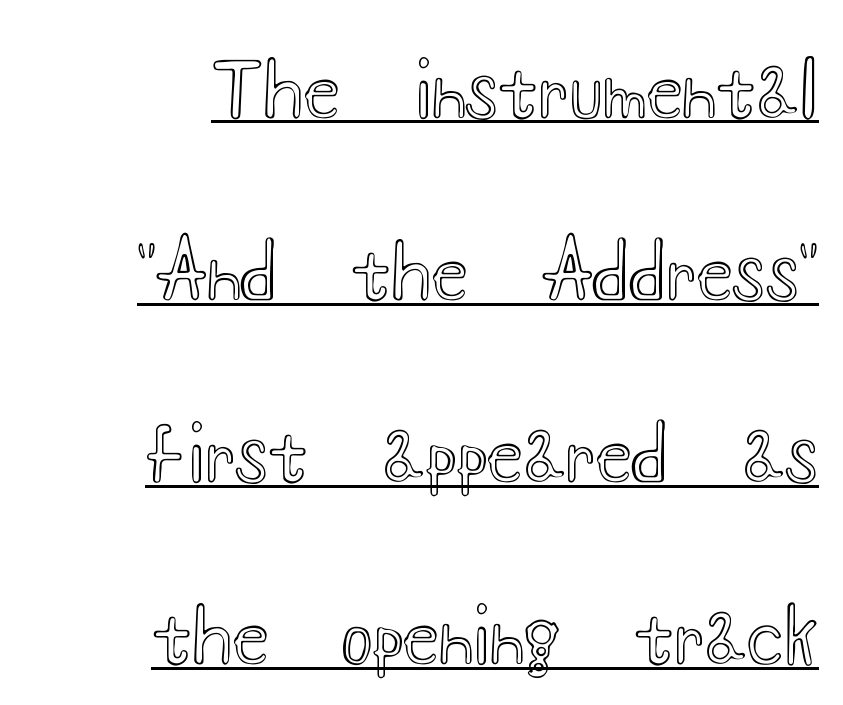
The designer dialed line spacing up above the default. The sample's only ornament is a line tracing under the words. It's the straight-up-and-down kind of type. In terms of letterspacing, this is plain default setting. If you drew a ruler down the right edge, every line would touch it. Spacing verdict: proportional, widths tailored to each character.
